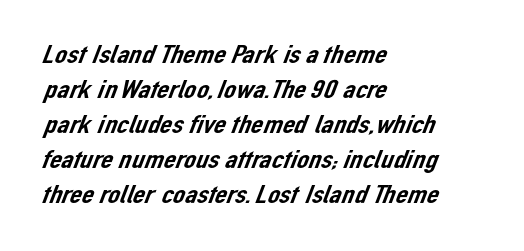
{"underline": "no", "align": "left", "line_spacing": "normal", "line_spacing_ratio": 1.3, "letter_spacing": "normal", "letter_spacing_em": 0.0, "glyph_px": 27}
